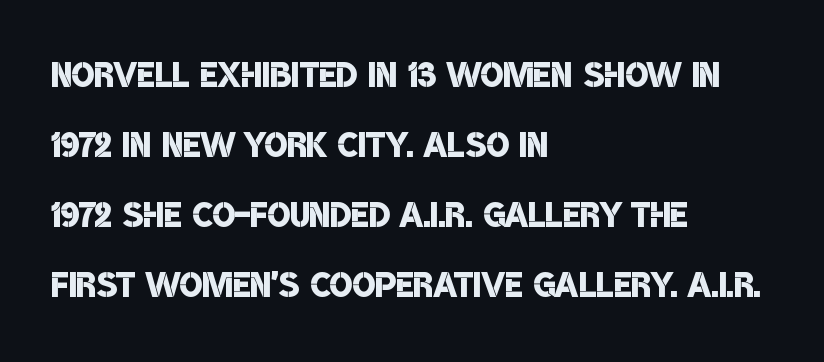
Notice how descenders clear the ascenders below comfortably — that's standard leading. Clear beneath every line of the passage. This rendering employs a face without finishing strokes, i.e., a sans-serif. The setting favours the left margin, as ordinary paragraphs usually do.
